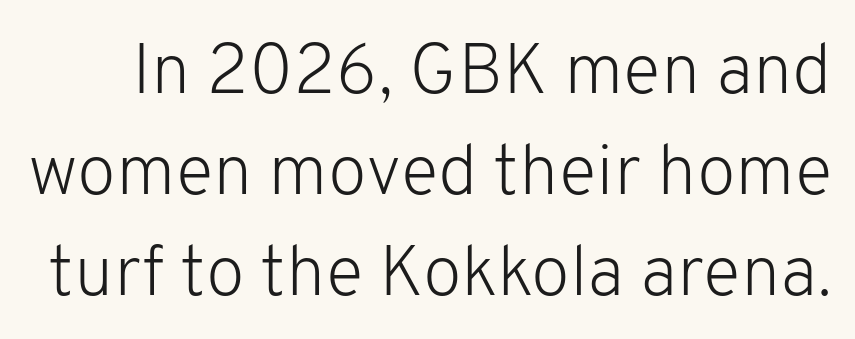
The image shows 71 px light sans-serif type, upright; set normal line spacing (1.42x), normal letter spacing, not underlined; low stroke contrast and a medium x-height.
